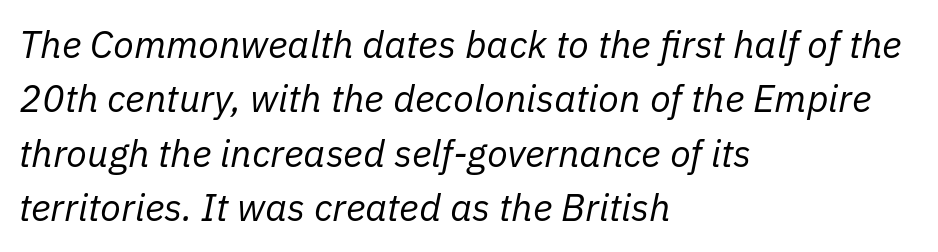
{"italic": "yes", "lean": "right", "slant_degrees": 11, "bold": "no", "weight": "regular", "width": "normal", "stroke_contrast": "low", "x_height": "medium", "monospaced": "no", "underline": "no", "align": "left", "line_spacing": "normal", "line_spacing_ratio": 1.43, "letter_spacing": "normal", "letter_spacing_em": 0.0, "glyph_px": 38}
